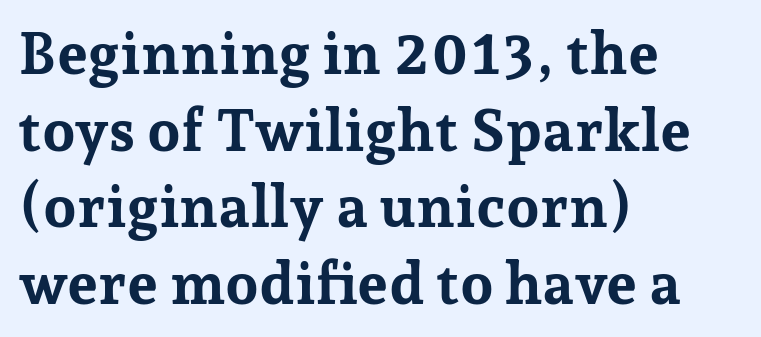
Q: Is the text bold? A: Yes.
Q: Is the text italic (slanted)? A: No, it is upright.
Q: Is the typeface a serif or a sans-serif typeface? A: Serif.
Q: Is the text underlined? A: No.
Q: How is the paragraph aligned? A: Left-aligned.
Q: Is the spacing between letters normal or unusually wide? A: Normal.
Q: Is the spacing between lines tight, normal or loose? A: Normal.
Q: Width (condensed, normal, or wide)? A: Normal.
Q: Stroke contrast? A: Low.
Q: x-height? A: Medium.
Q: Monospaced? A: No.
